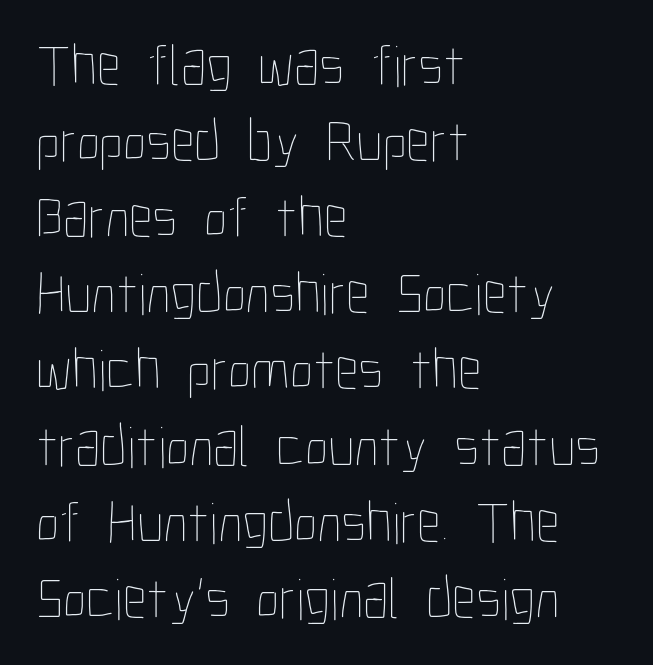
These lines are rendered in a variable-pitch font. Look at the tracking — it's just the regular setting, nothing added. Line spacing here is normal. The text block is weighted toward the left margin, trailing off unevenly rightward.
